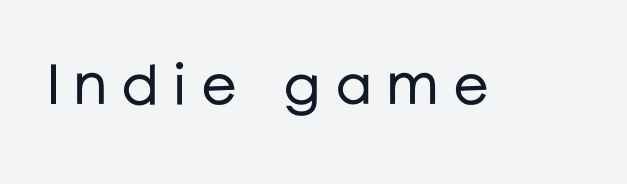
Q: Is the text italic (slanted)? A: No, it is upright.
Q: Is the typeface a serif or a sans-serif typeface? A: Sans-serif.
Q: Is the text underlined? A: No.
Q: Is the spacing between letters normal or unusually wide? A: Unusually wide.
Q: Width (condensed, normal, or wide)? A: Normal.
Q: Stroke contrast? A: Low.
Q: x-height? A: Medium.
Q: Monospaced? A: No.
